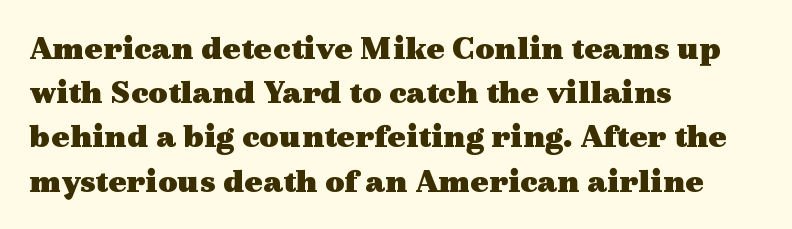
{"serif": "yes", "italic": "no", "bold": "yes", "weight": "heavy", "width": "wide", "x_height": "medium", "monospaced": "no", "underline": "no", "align": "left", "line_spacing": "normal", "line_spacing_ratio": 1.3, "letter_spacing": "normal", "letter_spacing_em": 0.0, "glyph_px": 34}
